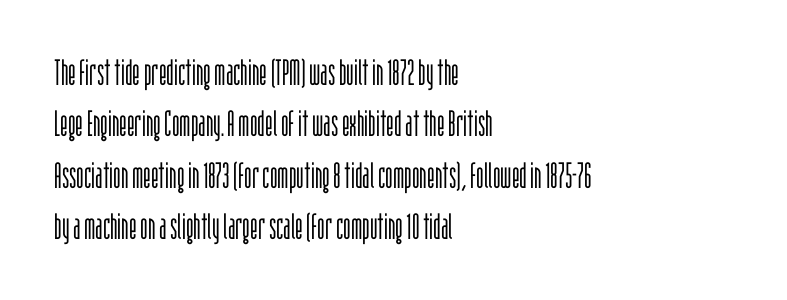
Q: Is the text bold? A: No.
Q: Is the text italic (slanted)? A: No, it is upright.
Q: Is the typeface a serif or a sans-serif typeface? A: Sans-serif.
Q: Is the text underlined? A: No.
Q: How is the paragraph aligned? A: Left-aligned.
Q: Is the spacing between letters normal or unusually wide? A: Normal.
Q: Is the spacing between lines tight, normal or loose? A: Normal.
Q: Width (condensed, normal, or wide)? A: Condensed.
Q: Stroke contrast? A: Low.
Q: x-height? A: Large.
Q: Monospaced? A: No.
